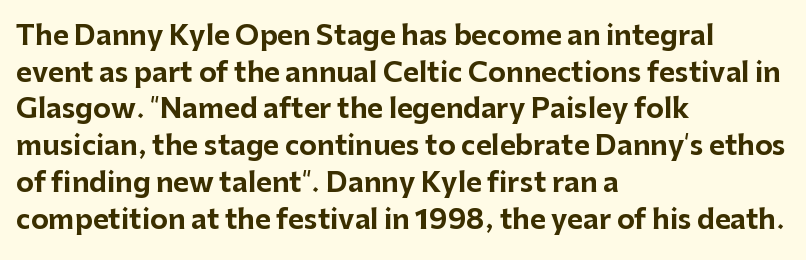
Casual observation: everything's shoved over to the left. Look at the tracking — it's just the regular setting, nothing added. The rendering uses a moderate line-height, typical for paragraphs. Decoration check: the copy has no underline. The face used here has the dense, thick strokes of a bold. The typography opts for an upright posture over an oblique one.
